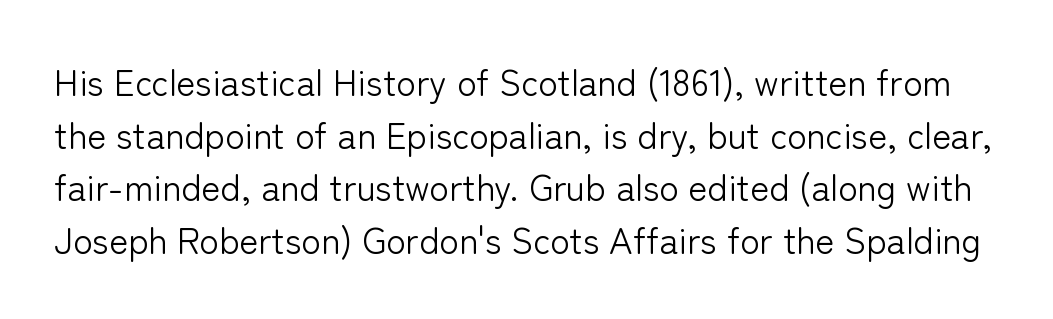
The image shows 36 px light sans-serif type, upright; set normal line spacing (1.46x), normal letter spacing, not underlined; low stroke contrast and a medium x-height.
